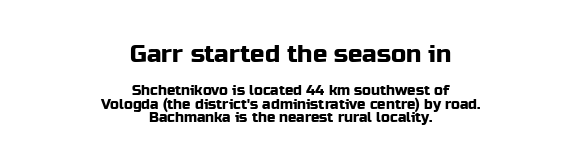
The line texture is even and compact thanks to regular tracking. In this sample the first text group is rendered at the bigger scale. The specimen omits any rule beneath the text block's lines. The font's upright variant was chosen for this text.
